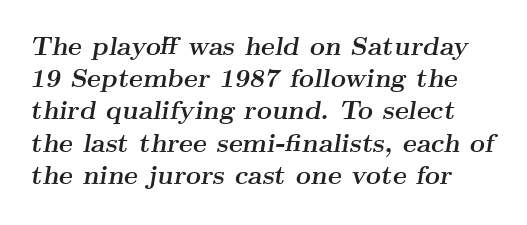
{"italic": "yes", "lean": "right", "slant_degrees": 9, "bold": "yes", "underline": "no", "line_spacing_ratio": 1.24, "letter_spacing": "normal", "letter_spacing_em": 0.0, "glyph_px": 26}
